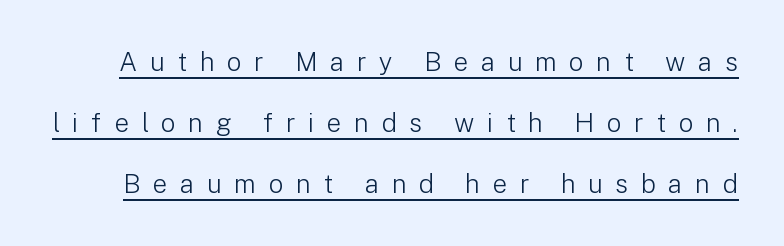
Q: Is the text bold? A: No.
Q: Is the text italic (slanted)? A: No, it is upright.
Q: Is the text underlined? A: Yes.
Q: Is the spacing between letters normal or unusually wide? A: Unusually wide.
Q: Is the spacing between lines tight, normal or loose? A: Loose.
